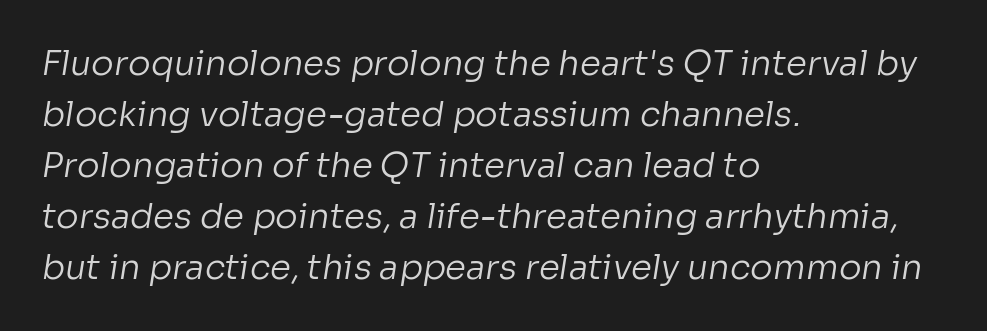
Q: Is the text bold? A: No.
Q: Is the typeface a serif or a sans-serif typeface? A: Sans-serif.
Q: Is the text underlined? A: No.
Q: How is the paragraph aligned? A: Left-aligned.
Q: Is the spacing between letters normal or unusually wide? A: Normal.
Q: Is the spacing between lines tight, normal or loose? A: Normal.
Q: Width (condensed, normal, or wide)? A: Normal.
Q: Stroke contrast? A: Low.
Q: x-height? A: Medium.
Q: Monospaced? A: No.
